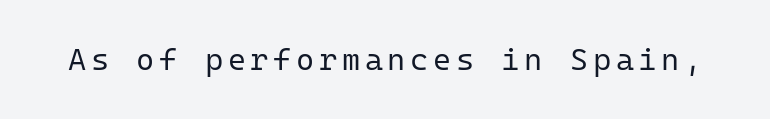
The image shows 31 px regular-weight sans-serif type, upright, monospaced; set not underlined; low stroke contrast and a medium x-height.
